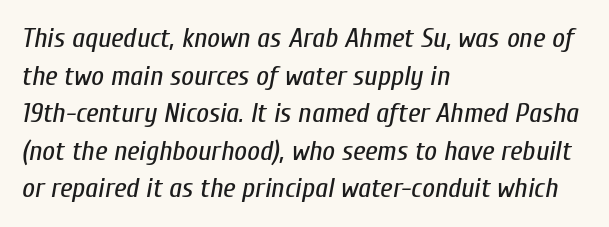
Q: Is the text bold? A: No.
Q: Is the text italic (slanted)? A: Yes, it leans right by about 10 degrees.
Q: Is the text underlined? A: No.
Q: How is the paragraph aligned? A: Left-aligned.
Q: Is the spacing between letters normal or unusually wide? A: Normal.
Q: Is the spacing between lines tight, normal or loose? A: Normal.
Q: Width (condensed, normal, or wide)? A: Condensed.
Q: Stroke contrast? A: Low.
Q: x-height? A: Medium.
Q: Monospaced? A: No.
